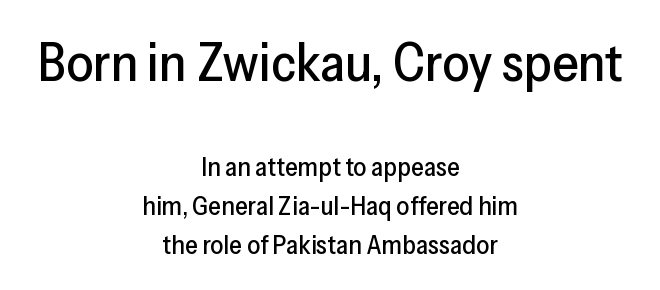
Italic: no, the glyphs are upright roman. The earlier block is typeset at a bigger size than the later block. Characters follow at the spacing the type designer built in. The block of text has a typical density, with ordinary space between rows.
